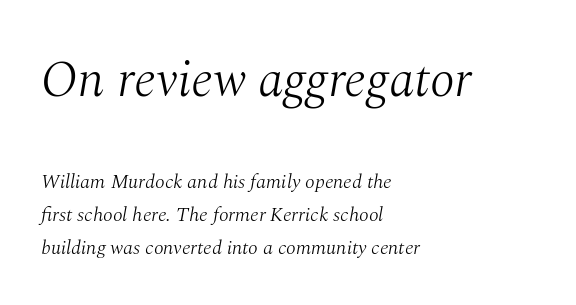
The image shows 51 px light serif type, italic (leaning right); set left-aligned, normal line spacing (1.65x), normal letter spacing, not underlined; the first (top) block is 2.55x larger; medium stroke contrast and a medium x-height.
